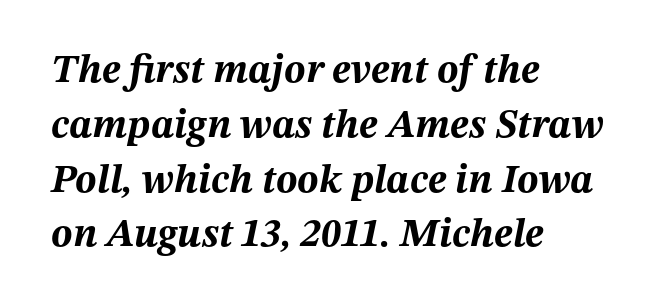
The sample has been set heavy, in full bold. Is the block centered? No — it sits flush against the left margin. Glyph-to-glyph distance matches everyday printed text. Honestly, the row spacing looks completely unremarkable.
